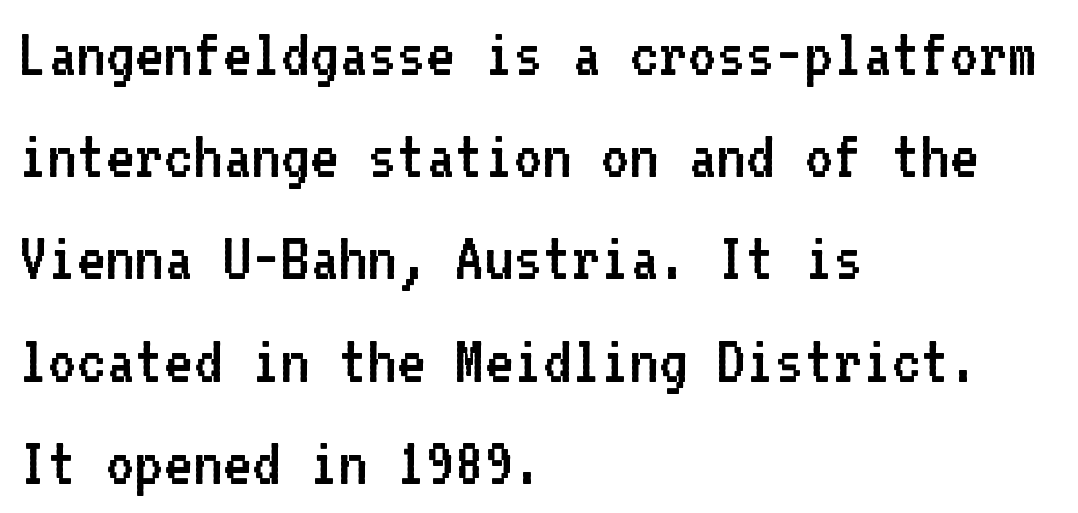
The image shows 70 px regular-weight sans-serif type, upright, monospaced; set left-aligned, normal line spacing (1.46x), normal letter spacing, not underlined; low stroke contrast and a medium x-height.
